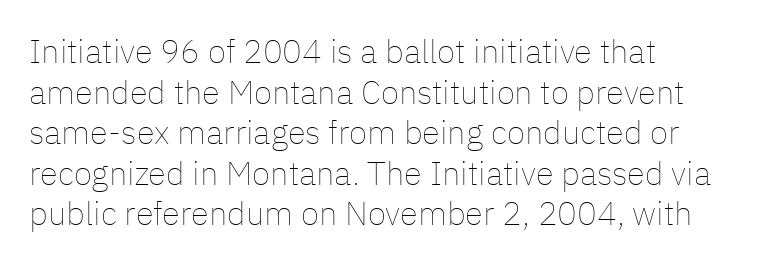
{"italic": "no", "bold": "no", "weight": "thin", "width": "normal", "stroke_contrast": "low", "x_height": "medium", "monospaced": "no", "underline": "no", "align": "left", "line_spacing_ratio": 1.23, "letter_spacing": "normal", "letter_spacing_em": 0.0, "glyph_px": 33}
